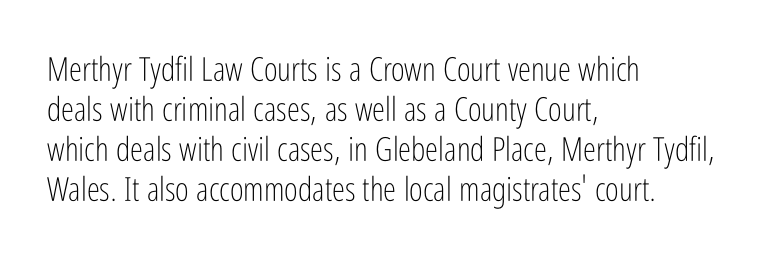
The image shows 33 px light, condensed sans-serif type, upright; set left-aligned, line spacing 1.21x, normal letter spacing, not underlined; low stroke contrast and a medium x-height.
